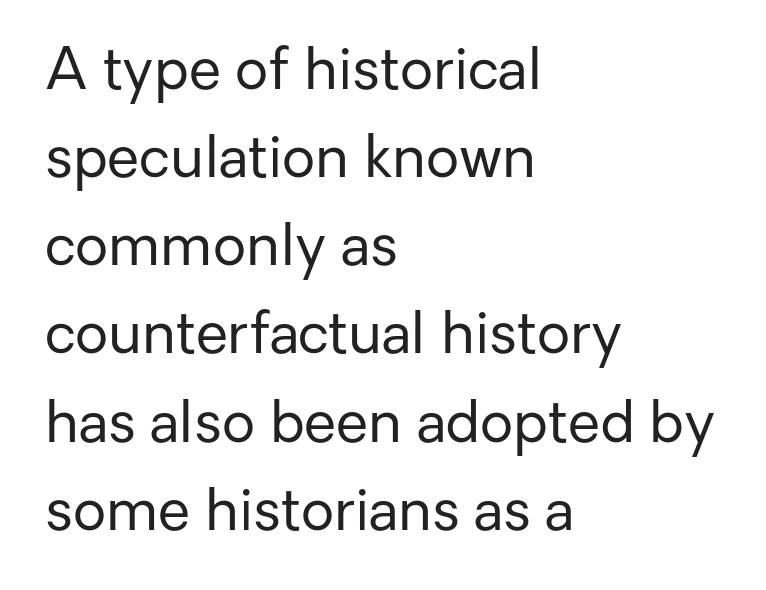
Check where the strokes stop: nothing finishes them off — pure sans. Every stem runs plumb, perpendicular to the baseline. Weight class: somewhere from thin through regular. Students, note that the glyphs here touch the page at normal intervals. The space directly below the letters is spotless.
